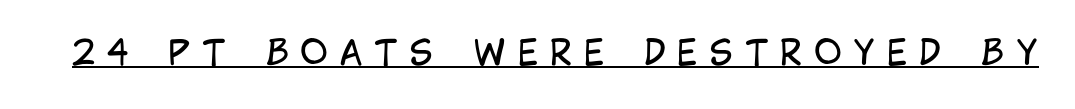
{"serif": "no", "italic": "no", "bold": "no", "weight": "regular", "width": "condensed", "stroke_contrast": "low", "x_height": "large", "monospaced": "no", "underline": "yes", "letter_spacing": "wide", "letter_spacing_em": 0.34, "glyph_px": 34}
